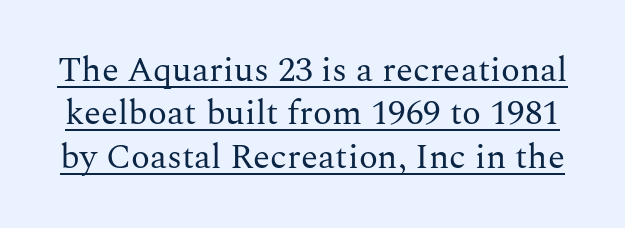
Spacing verdict: proportional, widths tailored to each character. Does the lettering tilt? It doesn't — this is upright. On a weight scale, this lands at 450 or below. This rendering leaves character spacing at its baseline value.
